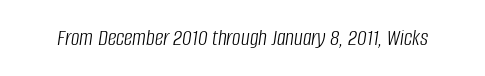
{"italic": "yes", "lean": "right", "slant_degrees": 8, "bold": "no", "underline": "no", "letter_spacing": "normal", "letter_spacing_em": 0.0, "glyph_px": 24}
